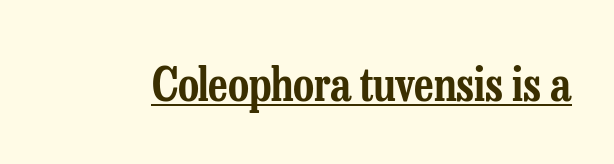
Look at the tracking — it's just the regular setting, nothing added. A baseline rule has been typeset under these characters. Varying glyph widths throughout — classic text-font behaviour. Classification — serif.
